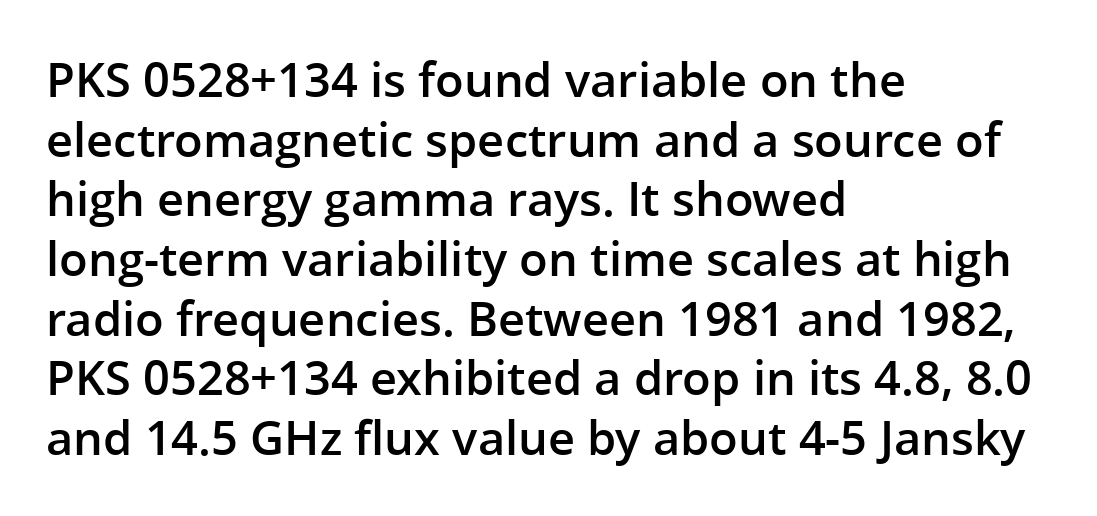
Q: Is the text bold? A: Semi-bold.
Q: Is the text italic (slanted)? A: No, it is upright.
Q: Is the typeface a serif or a sans-serif typeface? A: Sans-serif.
Q: Is the text underlined? A: No.
Q: How is the paragraph aligned? A: Left-aligned.
Q: Is the spacing between letters normal or unusually wide? A: Normal.
Q: Is the spacing between lines tight, normal or loose? A: Normal.
Q: Width (condensed, normal, or wide)? A: Normal.
Q: Stroke contrast? A: Low.
Q: x-height? A: Medium.
Q: Monospaced? A: No.
